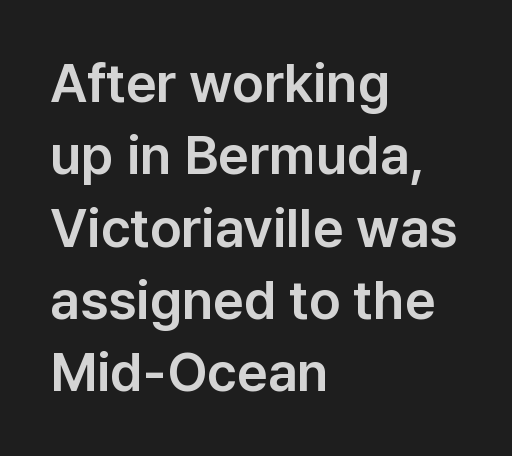
The rag falls on the right side of this text block. Words float on clear page, feet unadorned. Observe the ordinary spacing: letters are neighbours, not strangers. Interline gaps are of average width in this sample. The text was rendered using a sans face with plain stroke endings.
